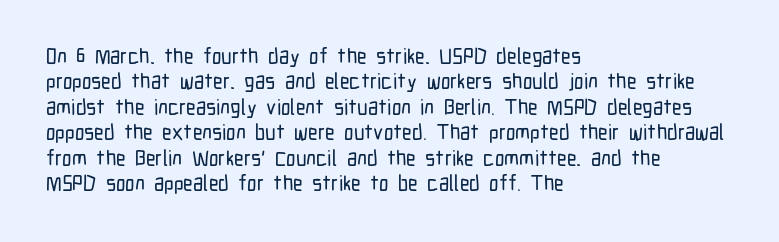
Q: Is the text italic (slanted)? A: No, it is upright.
Q: Is the text underlined? A: No.
Q: How is the paragraph aligned? A: Left-aligned.
Q: Is the spacing between letters normal or unusually wide? A: Normal.
